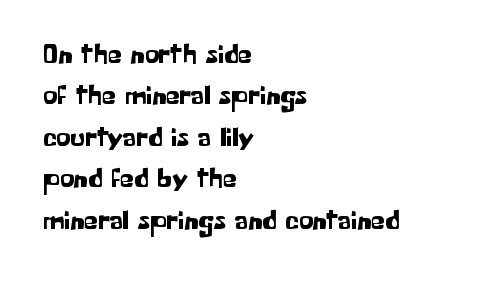
Q: Is the text italic (slanted)? A: No, it is upright.
Q: Is the typeface a serif or a sans-serif typeface? A: Sans-serif.
Q: Is the text underlined? A: No.
Q: How is the paragraph aligned? A: Left-aligned.
Q: Is the spacing between letters normal or unusually wide? A: Normal.
Q: Is the spacing between lines tight, normal or loose? A: Normal.
Q: Width (condensed, normal, or wide)? A: Normal.
Q: Stroke contrast? A: Low.
Q: x-height? A: Medium.
Q: Monospaced? A: No.
